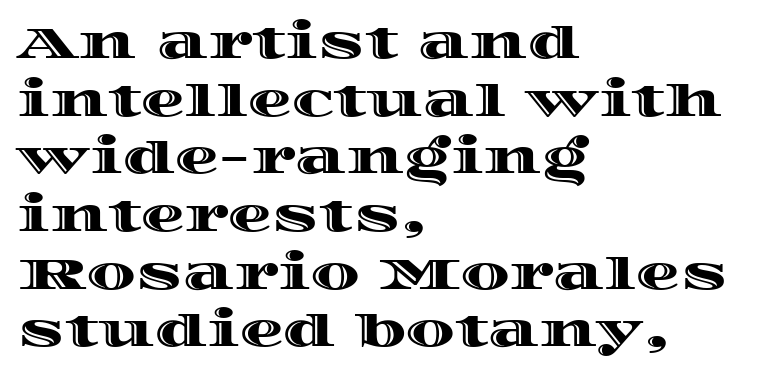
The image shows 44 px wide type, upright; set left-aligned, normal line spacing (1.31x), normal letter spacing, not underlined; a large x-height.
